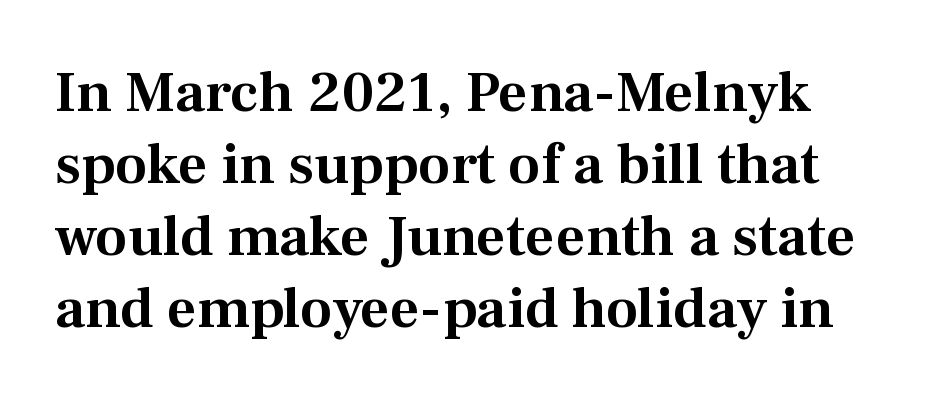
Q: Is the text italic (slanted)? A: No, it is upright.
Q: Is the typeface a serif or a sans-serif typeface? A: Serif.
Q: Is the text underlined? A: No.
Q: Is the spacing between letters normal or unusually wide? A: Normal.
Q: Width (condensed, normal, or wide)? A: Normal.
Q: Stroke contrast? A: Medium.
Q: x-height? A: Medium.
Q: Monospaced? A: No.
